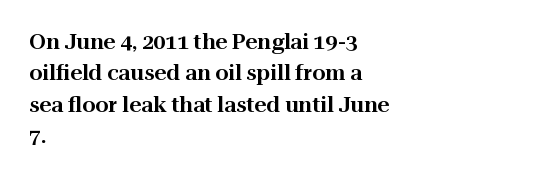
Q: Is the text italic (slanted)? A: No, it is upright.
Q: Is the text underlined? A: No.
Q: How is the paragraph aligned? A: Left-aligned.
Q: Is the spacing between letters normal or unusually wide? A: Normal.
Q: Is the spacing between lines tight, normal or loose? A: Normal.
